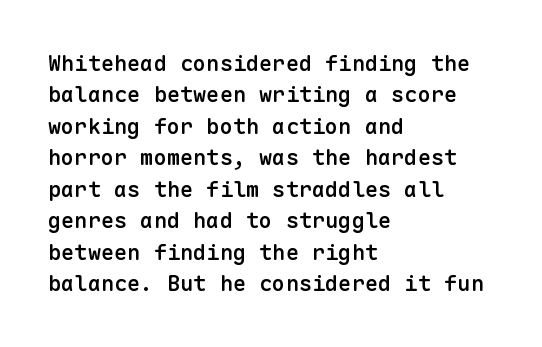
Q: Is the text bold? A: Semi-bold.
Q: Is the text italic (slanted)? A: No, it is upright.
Q: Is the text underlined? A: No.
Q: How is the paragraph aligned? A: Left-aligned.
Q: Is the spacing between letters normal or unusually wide? A: Normal.
Q: Is the spacing between lines tight, normal or loose? A: Normal.
